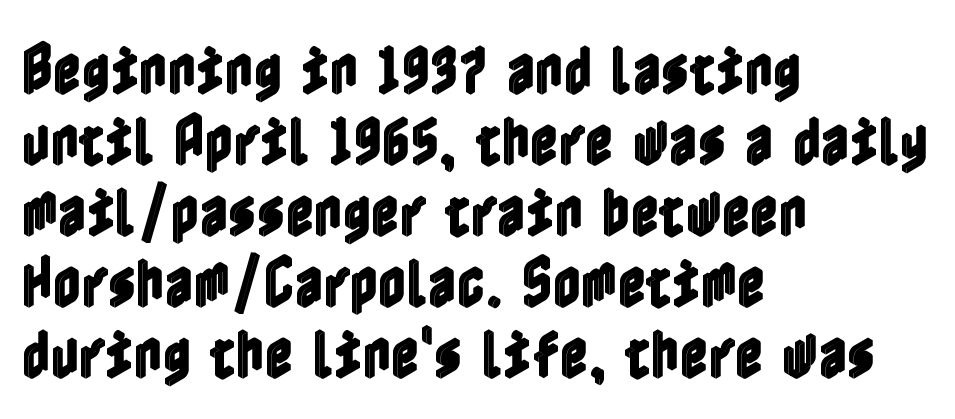
Spacing between characters is what you'd get straight out of the box. Every stem runs plumb, perpendicular to the baseline. Horizontal bands of white between lines are of average thickness. Clear beneath every line of the passage. Does the copy run flush right? No — it runs flush left.
